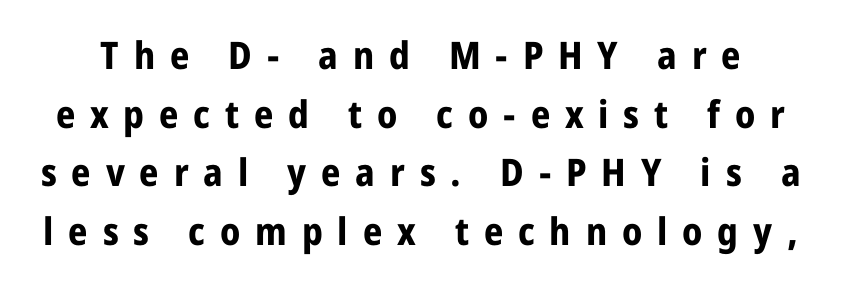
Observe the absence of serifs on each vertical stroke in this sample. This is heavy type, rendered in bold. No word sits above an underline. Note the varied advance widths — an 'i' is clearly narrower than an 'm'. The letterforms stand isolated, each surrounded by extra space.
